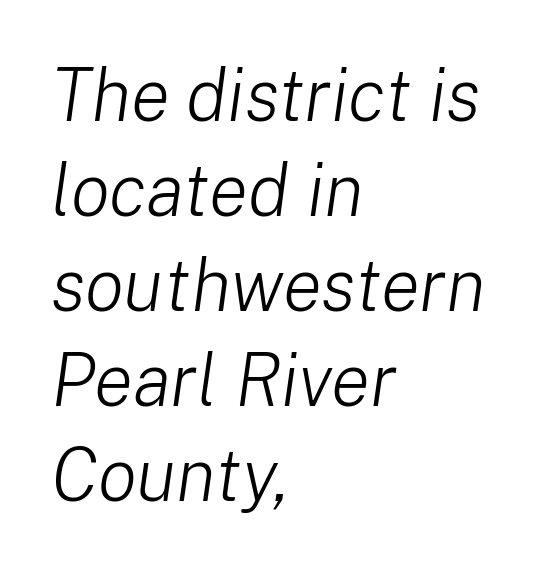
The image shows 73 px light type, italic (leaning right); set left-aligned, normal line spacing (1.3x), normal letter spacing, not underlined; low stroke contrast and a medium x-height.
